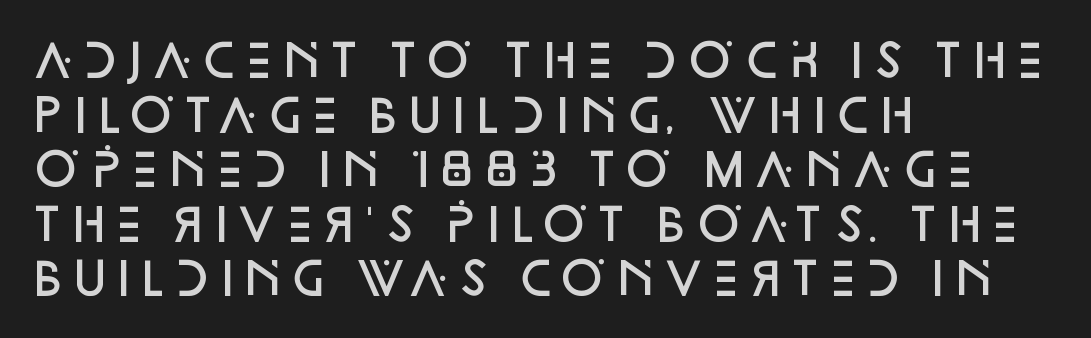
Q: Is the text bold? A: Semi-bold.
Q: Is the text italic (slanted)? A: No, it is upright.
Q: Is the typeface a serif or a sans-serif typeface? A: Sans-serif.
Q: Is the text underlined? A: No.
Q: How is the paragraph aligned? A: Left-aligned.
Q: Is the spacing between letters normal or unusually wide? A: Normal.
Q: Width (condensed, normal, or wide)? A: Normal.
Q: Stroke contrast? A: Low.
Q: x-height? A: Large.
Q: Monospaced? A: No.
